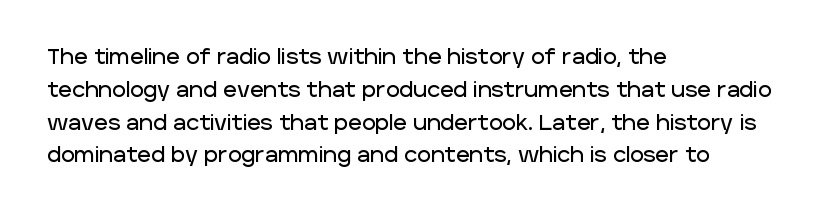
Whoever set this chose a conventional vertical rhythm. Quick note: not italic, upright. Only glyphs here, with clear space below each row. The horizontal fit of the characters is conventional and even. Notice how the passage keeps a crisp vertical edge on the left only.
